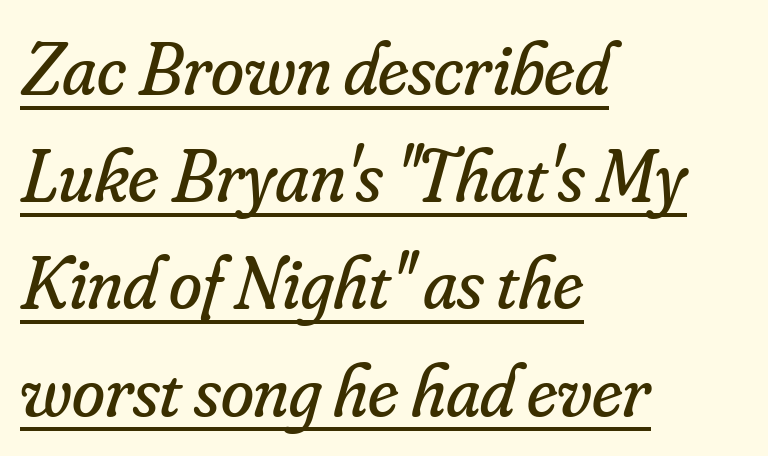
Q: Is the text bold? A: No.
Q: Is the text italic (slanted)? A: Yes, it leans right by about 16 degrees.
Q: Is the typeface a serif or a sans-serif typeface? A: Serif.
Q: Is the text underlined? A: Yes.
Q: How is the paragraph aligned? A: Left-aligned.
Q: Is the spacing between letters normal or unusually wide? A: Normal.
Q: Is the spacing between lines tight, normal or loose? A: Normal.
Q: Width (condensed, normal, or wide)? A: Normal.
Q: Stroke contrast? A: Low.
Q: x-height? A: Small.
Q: Monospaced? A: No.
